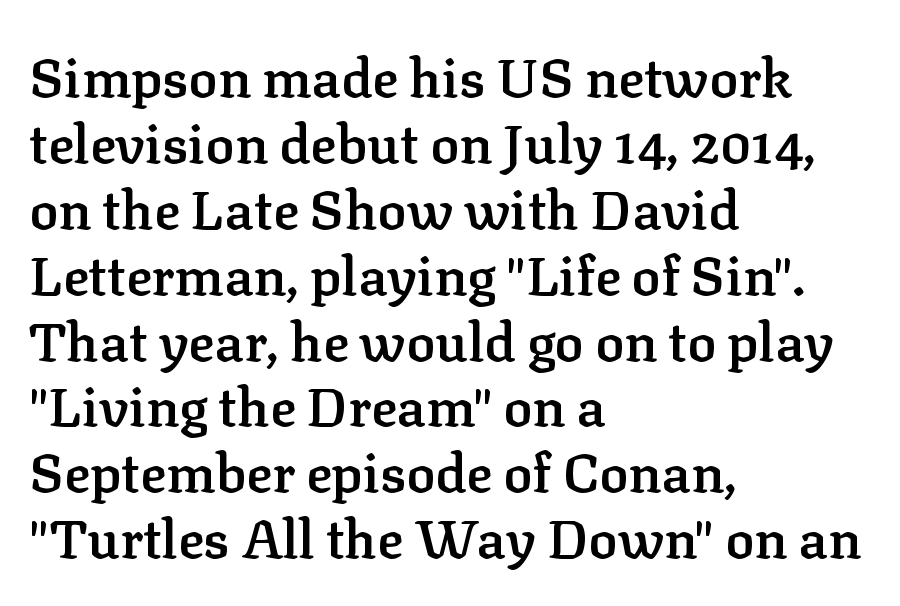
The image shows 54 px semibold serif type, upright; set left-aligned, line spacing 1.22x, normal letter spacing, not underlined; low stroke contrast and a medium x-height.
